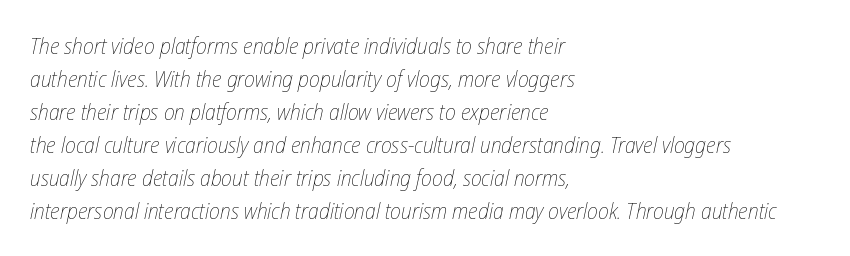
Q: Is the text bold? A: No.
Q: Is the text italic (slanted)? A: Yes, it leans right by about 12 degrees.
Q: Is the text underlined? A: No.
Q: How is the paragraph aligned? A: Left-aligned.
Q: Is the spacing between letters normal or unusually wide? A: Normal.
Q: Is the spacing between lines tight, normal or loose? A: Normal.
